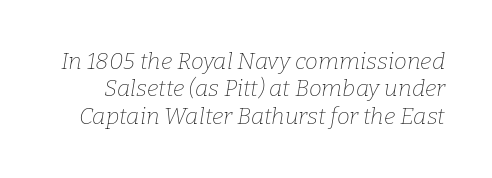
{"italic": "yes", "lean": "right", "slant_degrees": 9, "bold": "no", "underline": "no", "line_spacing_ratio": 1.19, "letter_spacing": "normal", "letter_spacing_em": 0.0, "glyph_px": 23}
